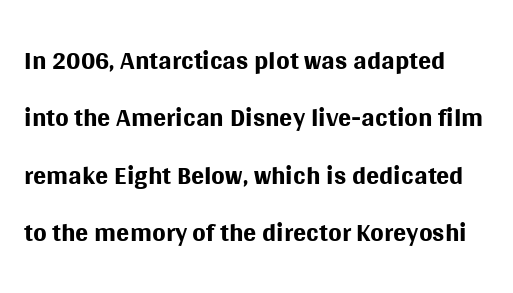
Q: Is the text bold? A: No.
Q: Is the text italic (slanted)? A: No, it is upright.
Q: Is the typeface a serif or a sans-serif typeface? A: Sans-serif.
Q: Is the text underlined? A: No.
Q: Is the spacing between letters normal or unusually wide? A: Normal.
Q: Is the spacing between lines tight, normal or loose? A: Normal.
Q: Width (condensed, normal, or wide)? A: Normal.
Q: Stroke contrast? A: Medium.
Q: x-height? A: Large.
Q: Monospaced? A: No.
